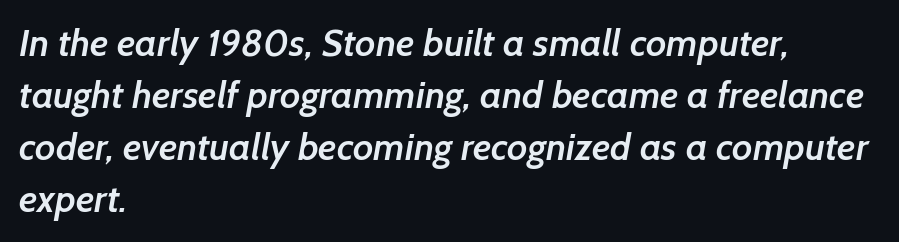
{"serif": "no", "bold": "semi", "weight": "semibold", "width": "normal", "stroke_contrast": "low", "x_height": "medium", "monospaced": "no", "underline": "no", "align": "left", "line_spacing": "normal", "line_spacing_ratio": 1.37, "letter_spacing": "normal", "letter_spacing_em": 0.0, "glyph_px": 38}
